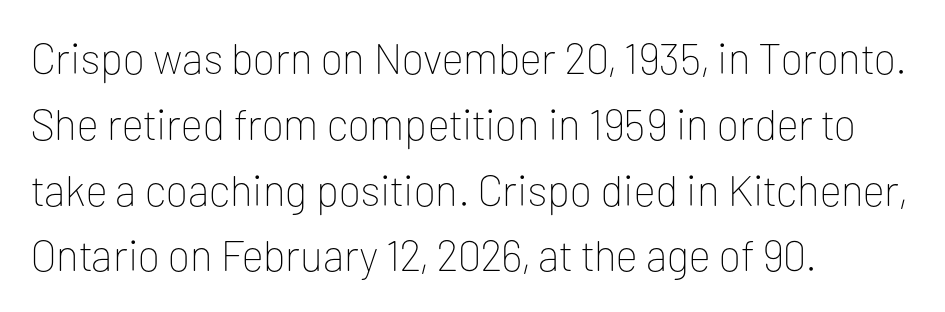
The image shows 43 px thin sans-serif type, upright; set left-aligned, normal line spacing (1.53x), normal letter spacing, not underlined; low stroke contrast and a medium x-height.
